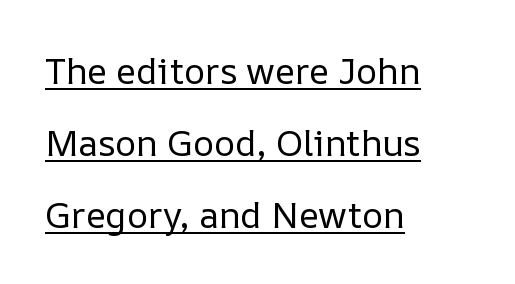
Q: Is the text bold? A: No.
Q: Is the text italic (slanted)? A: No, it is upright.
Q: Is the text underlined? A: Yes.
Q: How is the paragraph aligned? A: Left-aligned.
Q: Is the spacing between letters normal or unusually wide? A: Normal.
Q: Is the spacing between lines tight, normal or loose? A: Loose.
Q: Width (condensed, normal, or wide)? A: Normal.
Q: Stroke contrast? A: Low.
Q: x-height? A: Medium.
Q: Monospaced? A: No.
